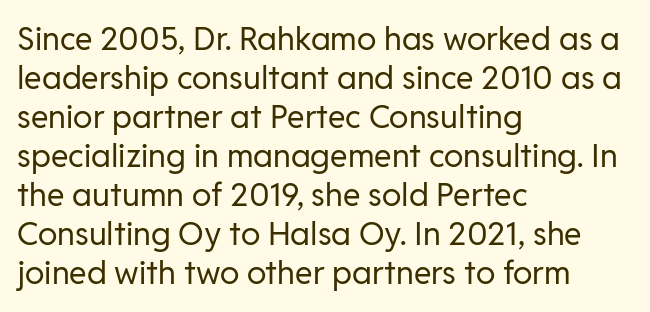
The image shows 32 px regular-weight sans-serif type, upright; set left-aligned, line spacing 1.22x, normal letter spacing, not underlined; low stroke contrast and a medium x-height.
